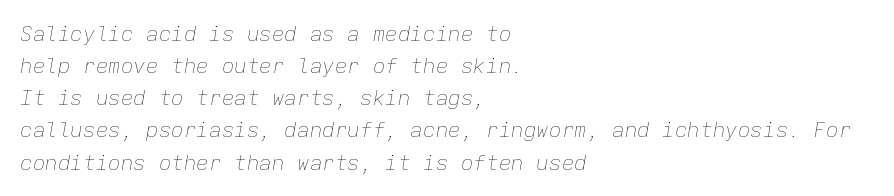
Q: Is the text bold? A: No.
Q: Is the text italic (slanted)? A: Yes, it leans right by about 9 degrees.
Q: Is the text underlined? A: No.
Q: How is the paragraph aligned? A: Left-aligned.
Q: Is the spacing between letters normal or unusually wide? A: Normal.
Q: Is the spacing between lines tight, normal or loose? A: Normal.
